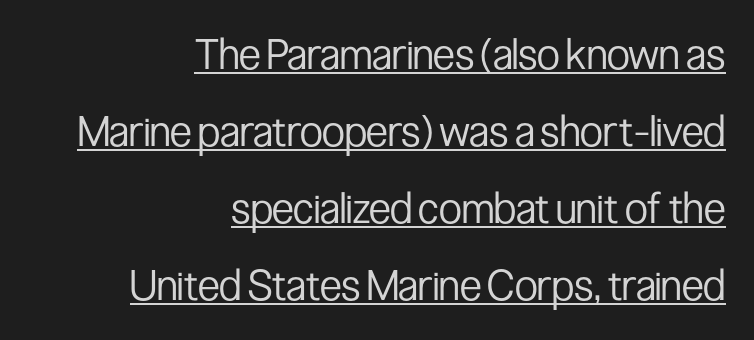
Q: Is the text bold? A: No.
Q: Is the text italic (slanted)? A: No, it is upright.
Q: Is the typeface a serif or a sans-serif typeface? A: Sans-serif.
Q: Is the text underlined? A: Yes.
Q: How is the paragraph aligned? A: Right-aligned.
Q: Is the spacing between letters normal or unusually wide? A: Normal.
Q: Width (condensed, normal, or wide)? A: Condensed.
Q: Stroke contrast? A: Low.
Q: x-height? A: Medium.
Q: Monospaced? A: No.
